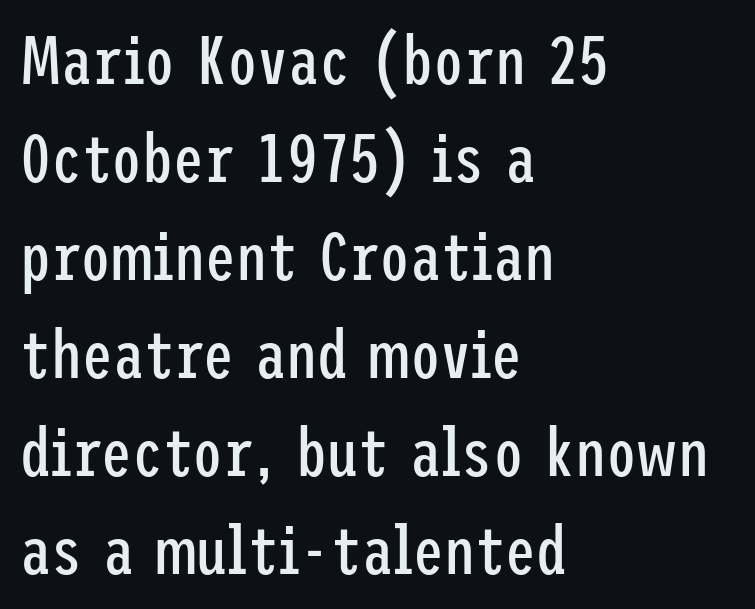
Q: Is the text bold? A: No.
Q: Is the text italic (slanted)? A: No, it is upright.
Q: Is the typeface a serif or a sans-serif typeface? A: Sans-serif.
Q: Is the text underlined? A: No.
Q: How is the paragraph aligned? A: Left-aligned.
Q: Is the spacing between letters normal or unusually wide? A: Normal.
Q: Is the spacing between lines tight, normal or loose? A: Normal.
Q: Width (condensed, normal, or wide)? A: Condensed.
Q: Stroke contrast? A: Low.
Q: x-height? A: Medium.
